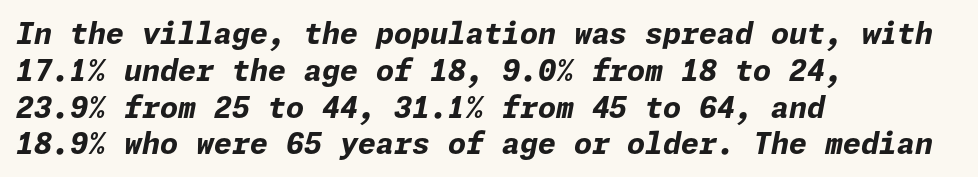
{"italic": "yes", "lean": "right", "slant_degrees": 11, "bold": "yes", "weight": "bold", "width": "normal", "stroke_contrast": "low", "x_height": "medium", "underline": "no", "align": "left", "line_spacing": "normal", "line_spacing_ratio": 1.27, "letter_spacing": "normal", "letter_spacing_em": 0.0, "glyph_px": 29}
